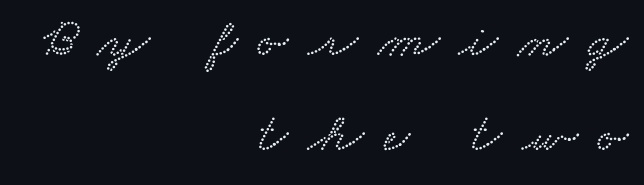
Q: Is the typeface a serif or a sans-serif typeface? A: Serif.
Q: Is the text underlined? A: No.
Q: How is the paragraph aligned? A: Right-aligned.
Q: Is the spacing between letters normal or unusually wide? A: Unusually wide.
Q: Is the spacing between lines tight, normal or loose? A: Normal.
Q: Width (condensed, normal, or wide)? A: Wide.
Q: Stroke contrast? A: Low.
Q: x-height? A: Small.
Q: Monospaced? A: No.
